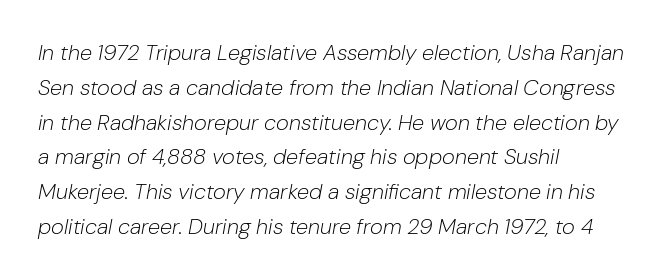
The image shows 22 px text type, italic (leaning right); set left-aligned, normal line spacing (1.58x), normal letter spacing, not underlined.
